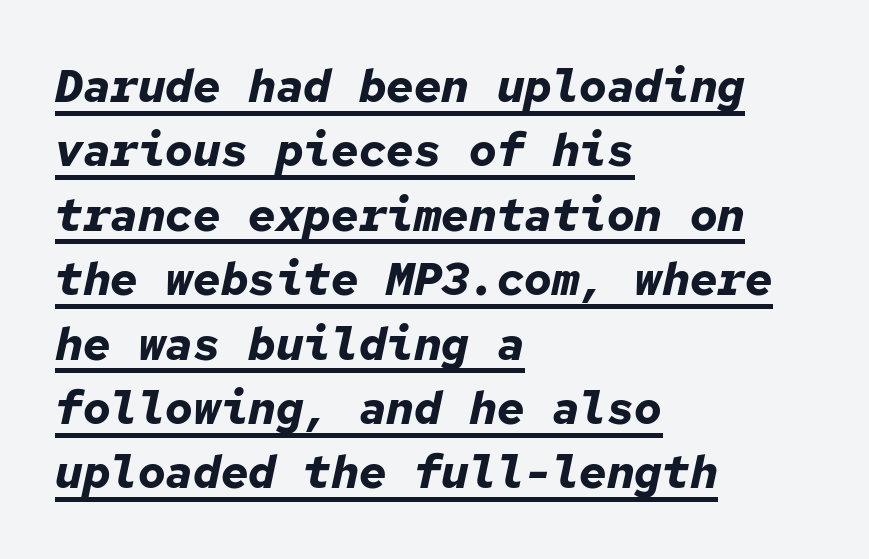
Q: Is the text bold? A: Yes.
Q: Is the text italic (slanted)? A: Yes, it leans right by about 12 degrees.
Q: Is the text underlined? A: Yes.
Q: How is the paragraph aligned? A: Left-aligned.
Q: Is the spacing between letters normal or unusually wide? A: Normal.
Q: Is the spacing between lines tight, normal or loose? A: Normal.
Q: Width (condensed, normal, or wide)? A: Normal.
Q: Stroke contrast? A: Low.
Q: x-height? A: Medium.
Q: Monospaced? A: Yes.
